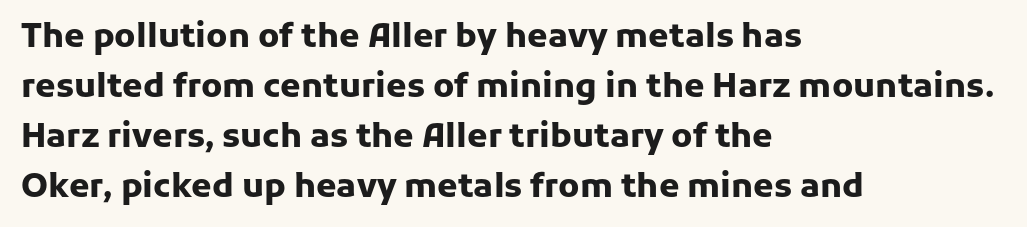
Q: Is the text bold? A: Yes.
Q: Is the text italic (slanted)? A: No, it is upright.
Q: Is the typeface a serif or a sans-serif typeface? A: Sans-serif.
Q: Is the text underlined? A: No.
Q: How is the paragraph aligned? A: Left-aligned.
Q: Is the spacing between letters normal or unusually wide? A: Normal.
Q: Is the spacing between lines tight, normal or loose? A: Normal.
Q: Width (condensed, normal, or wide)? A: Normal.
Q: Stroke contrast? A: Low.
Q: x-height? A: Medium.
Q: Monospaced? A: No.
